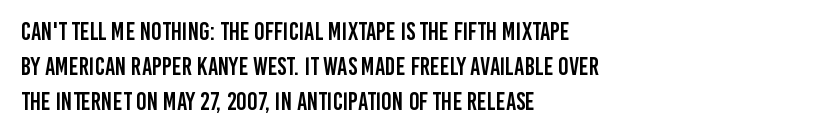
Q: Is the text italic (slanted)? A: No, it is upright.
Q: Is the text underlined? A: No.
Q: How is the paragraph aligned? A: Left-aligned.
Q: Is the spacing between letters normal or unusually wide? A: Normal.
Q: Is the spacing between lines tight, normal or loose? A: Normal.
